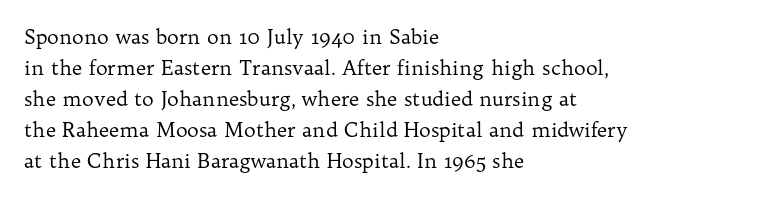
Q: Is the text bold? A: No.
Q: Is the text italic (slanted)? A: No, it is upright.
Q: Is the text underlined? A: No.
Q: How is the paragraph aligned? A: Left-aligned.
Q: Is the spacing between letters normal or unusually wide? A: Normal.
Q: Is the spacing between lines tight, normal or loose? A: Normal.
